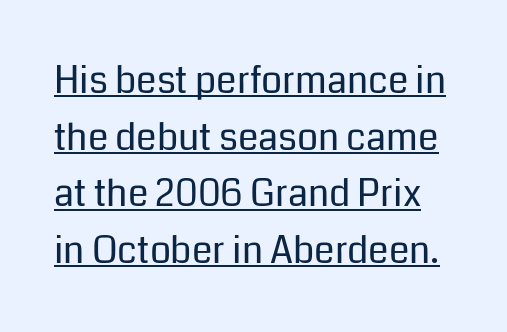
The image shows 37 px regular-weight sans-serif type, upright; set normal line spacing (1.53x), normal letter spacing, underlined; low stroke contrast and a medium x-height.
